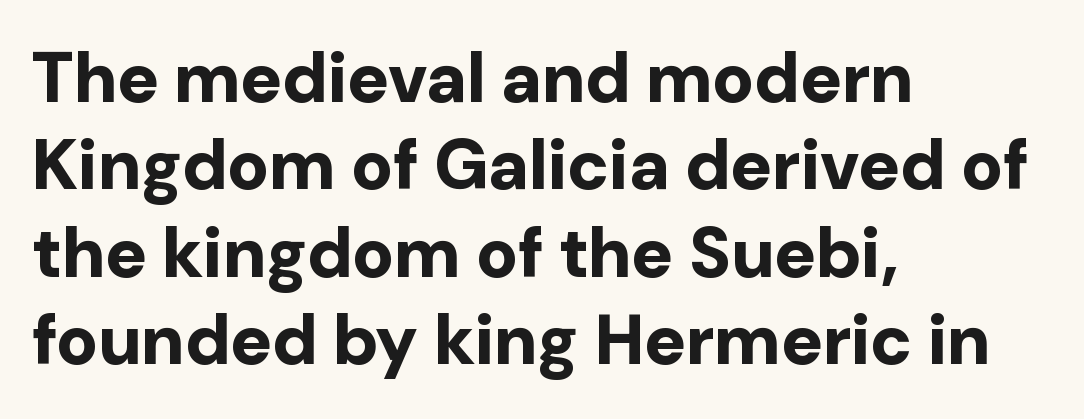
The image shows 70 px bold sans-serif type, upright; set left-aligned, normal line spacing (1.25x), normal letter spacing, not underlined; low stroke contrast and a medium x-height.
